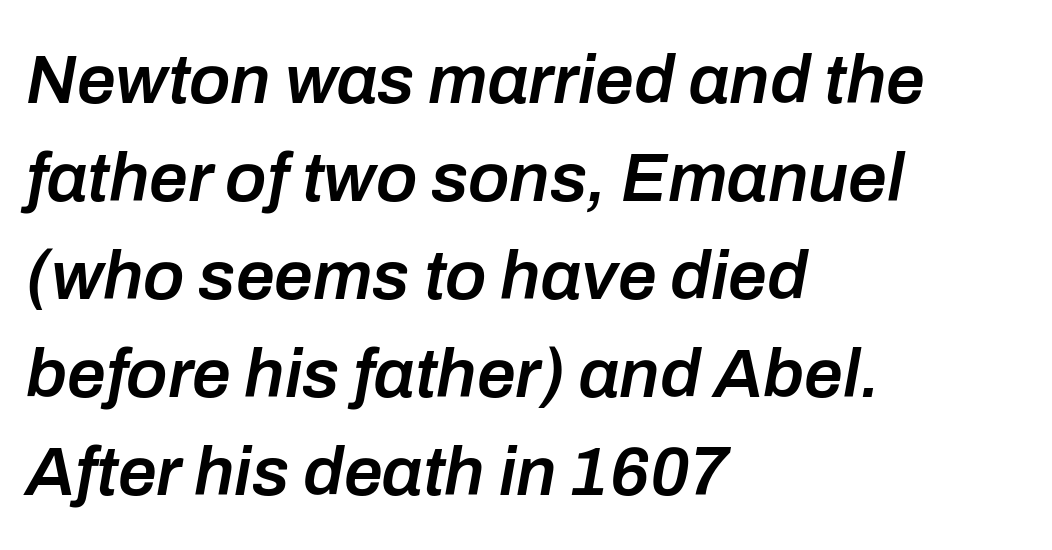
The line texture is even and compact thanks to regular tracking. The zone under the glyphs is completely vacant. Regarding leading, the lines here are spaced in the standard way. Quick note: italic.
